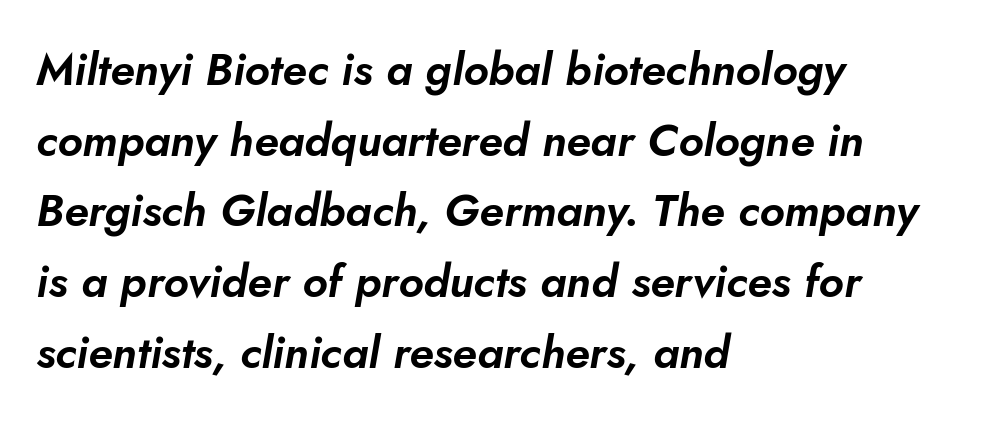
These lines sit exactly where default settings would place them. No extra tracking has been applied to these lines. The foot of each line stays bare and open. The axis of the letterforms is tilted away from vertical.
